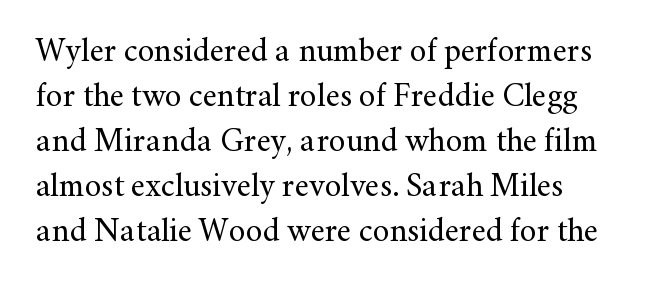
Font category for this specimen: serif. Is the stroke heavy? The answer is a plain regular-or-lighter. Reading down the column, the eye jumps a familiar distance to each next line. A typesetter would call this zero additional tracking. Is there any slant? The stems are plumb.
